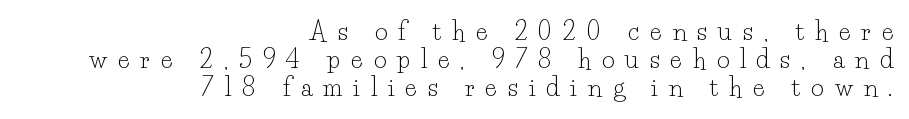
{"italic": "no", "bold": "no", "underline": "no", "align": "right", "line_spacing_ratio": 1.17, "letter_spacing": "wide", "letter_spacing_em": 0.46, "glyph_px": 24}
